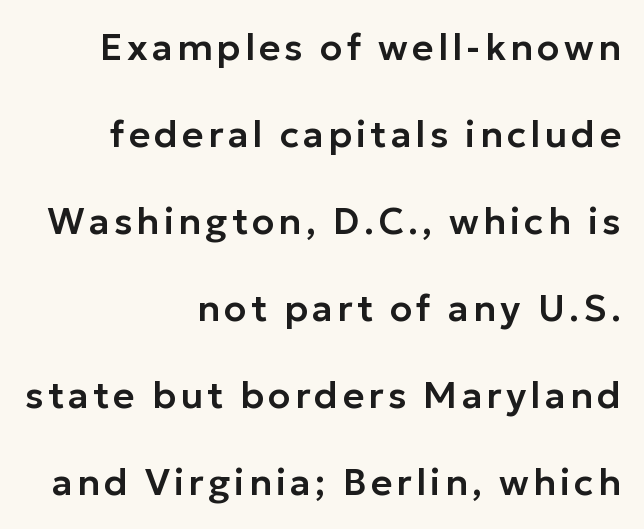
The image shows 37 px sans-serif type, upright; set right-aligned, loose line spacing (2.35x), not underlined; low stroke contrast and a medium x-height.
